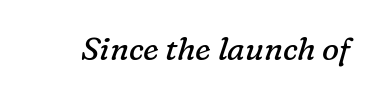
The image shows 32 px regular-weight serif type, italic (leaning right); set normal letter spacing, not underlined; low stroke contrast and a medium x-height.
